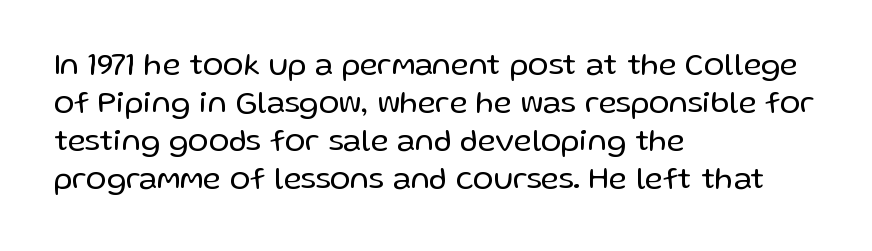
Q: Is the text bold? A: No.
Q: Is the text italic (slanted)? A: No, it is upright.
Q: Is the typeface a serif or a sans-serif typeface? A: Sans-serif.
Q: Is the text underlined? A: No.
Q: How is the paragraph aligned? A: Left-aligned.
Q: Is the spacing between letters normal or unusually wide? A: Normal.
Q: Width (condensed, normal, or wide)? A: Normal.
Q: Stroke contrast? A: Low.
Q: x-height? A: Medium.
Q: Monospaced? A: No.
